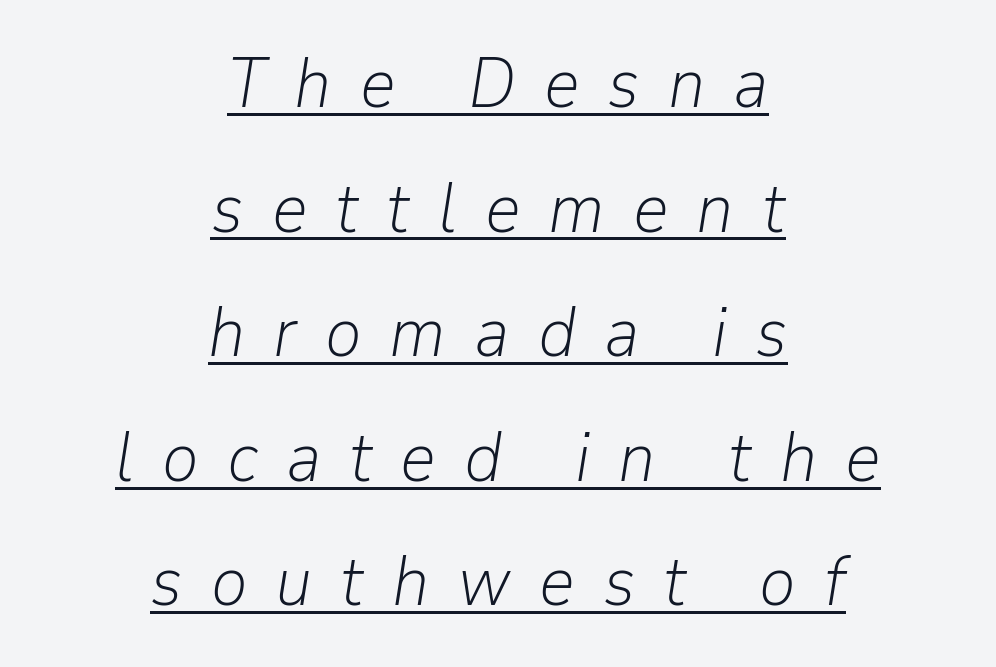
{"italic": "yes", "lean": "right", "slant_degrees": 9, "bold": "no", "weight": "light", "width": "normal", "stroke_contrast": "low", "x_height": "medium", "monospaced": "no", "underline": "yes", "align": "center", "line_spacing_ratio": 1.78, "letter_spacing": "wide", "letter_spacing_em": 0.4, "glyph_px": 70}
